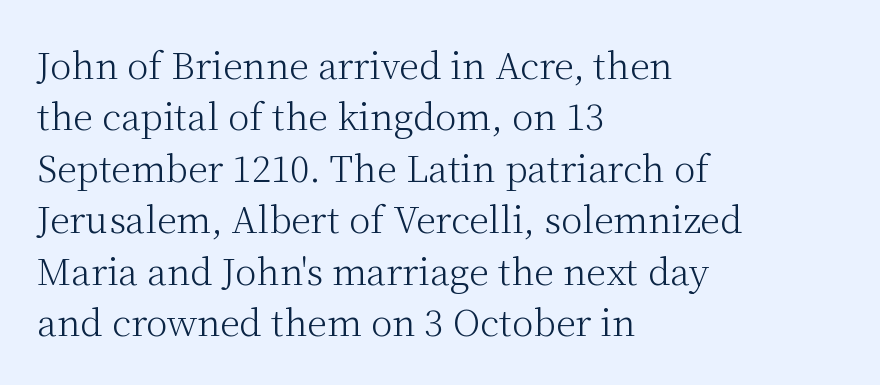
The image shows 36 px light serif type, upright; set left-aligned, normal line spacing (1.43x), normal letter spacing, not underlined; medium stroke contrast and a medium x-height.
